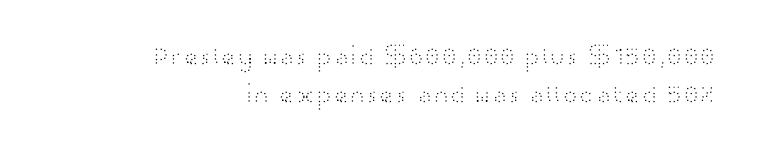
Q: Is the text bold? A: No.
Q: Is the text italic (slanted)? A: No, it is upright.
Q: Is the text underlined? A: No.
Q: How is the paragraph aligned? A: Right-aligned.
Q: Is the spacing between letters normal or unusually wide? A: Normal.
Q: Is the spacing between lines tight, normal or loose? A: Normal.
